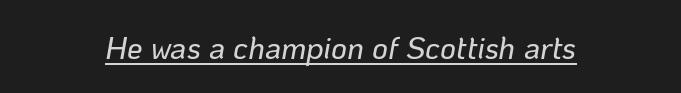
Q: Is the text italic (slanted)? A: Yes, it leans right by about 10 degrees.
Q: Is the text underlined? A: Yes.
Q: How is the paragraph aligned? A: Centered.
Q: Is the spacing between letters normal or unusually wide? A: Normal.
Q: Width (condensed, normal, or wide)? A: Normal.
Q: Stroke contrast? A: Low.
Q: x-height? A: Medium.
Q: Monospaced? A: No.
